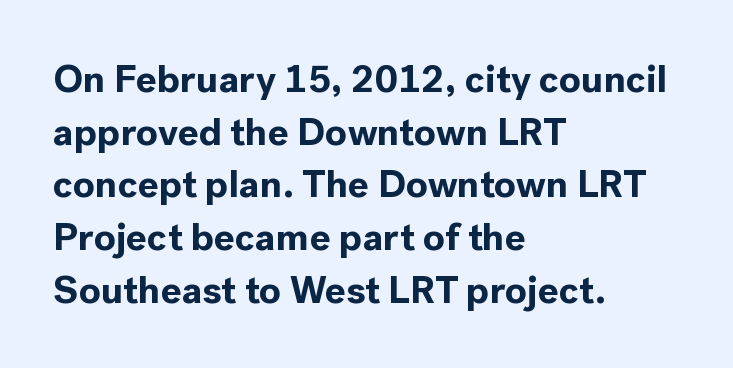
It's the straight-up-and-down kind of type. Looks like regular typesetting: each glyph gets only the width it needs. The horizontal fit of the characters is conventional and even. The lines in this sample share a left origin and differ only in where they stop. Regular leading.
